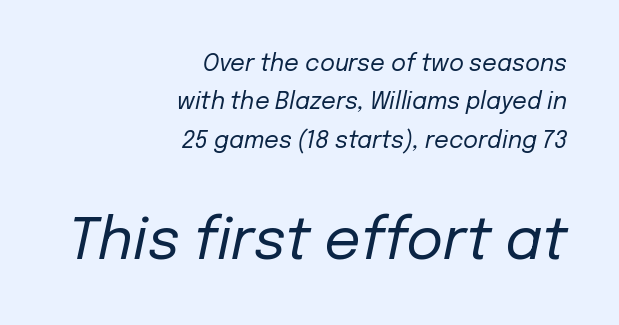
The image shows 57 px regular-weight type, italic (leaning right); set right-aligned, normal line spacing (1.67x), normal letter spacing, not underlined; the second (bottom) block is 2.48x larger; low stroke contrast and a medium x-height.
